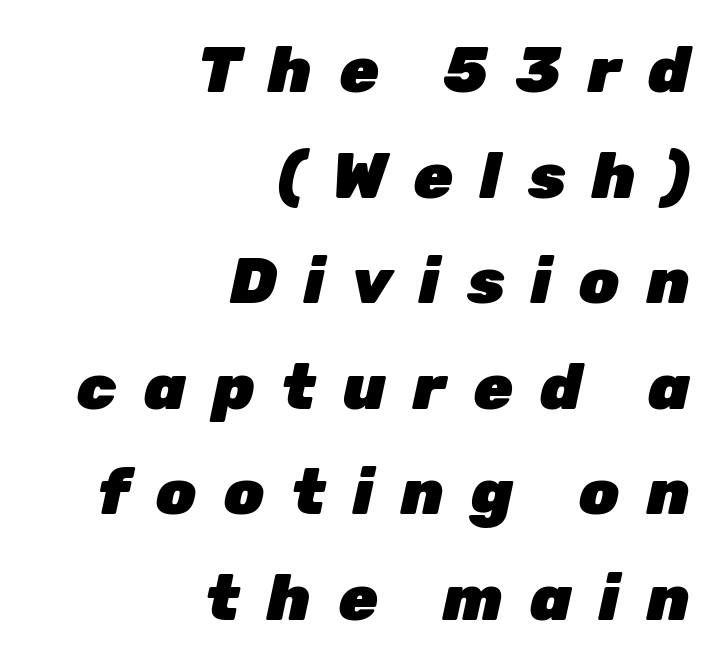
These lines are set flush right with a ragged left edge. This sample uses expanded letter spacing, leaving extra air between glyphs. The glyphs have the mass of a bold cut. The rendering uses natural spacing where letterforms have individual widths.
